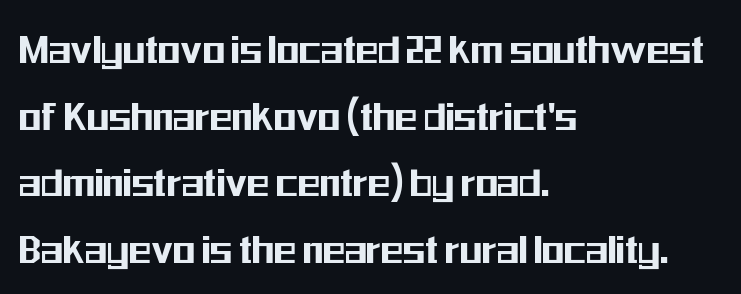
{"serif": "no", "italic": "no", "width": "condensed", "stroke_contrast": "medium", "x_height": "medium", "monospaced": "no", "underline": "no", "align": "left", "line_spacing": "normal", "line_spacing_ratio": 1.45, "letter_spacing": "normal", "letter_spacing_em": 0.0, "glyph_px": 46}
